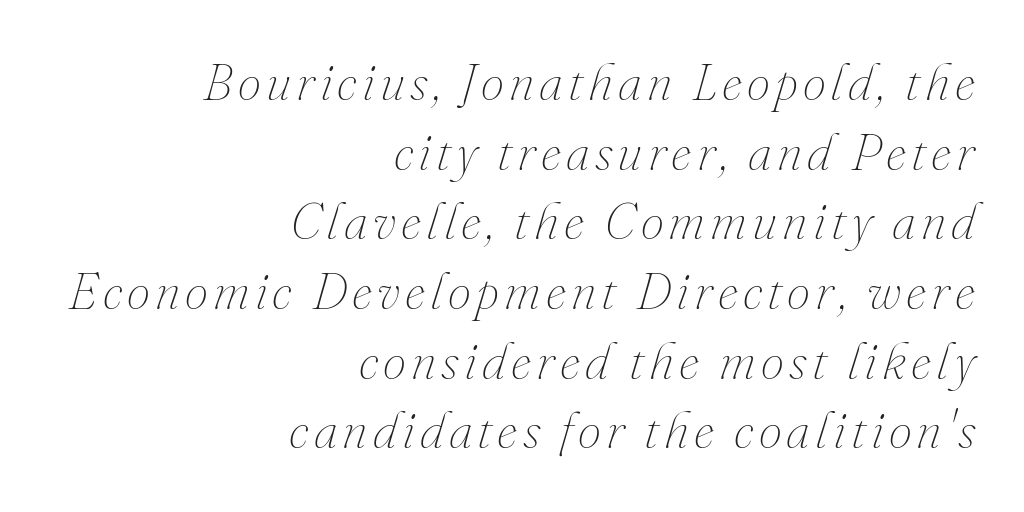
Heaviness? Minimal to ordinary, like unemphasized prose. Yep, that's italic — everything's leaning. The compositor pushed each line to the right boundary. Regular leading. Nobody drew a line under any word here. This sample has the flowing, uneven cadence of proportional lettering.
